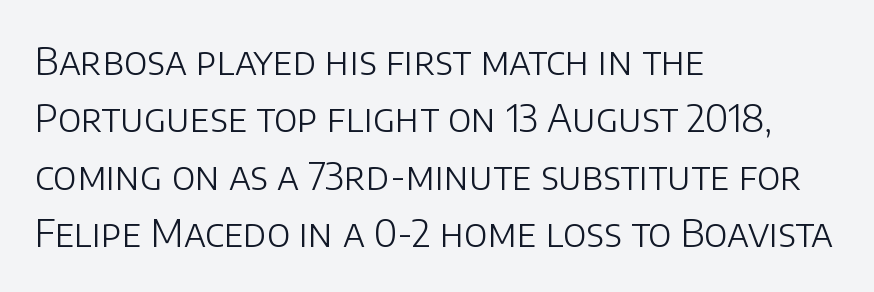
The image shows 38 px light sans-serif type, upright; set left-aligned, normal line spacing (1.51x), normal letter spacing, not underlined; low stroke contrast and a large x-height.
